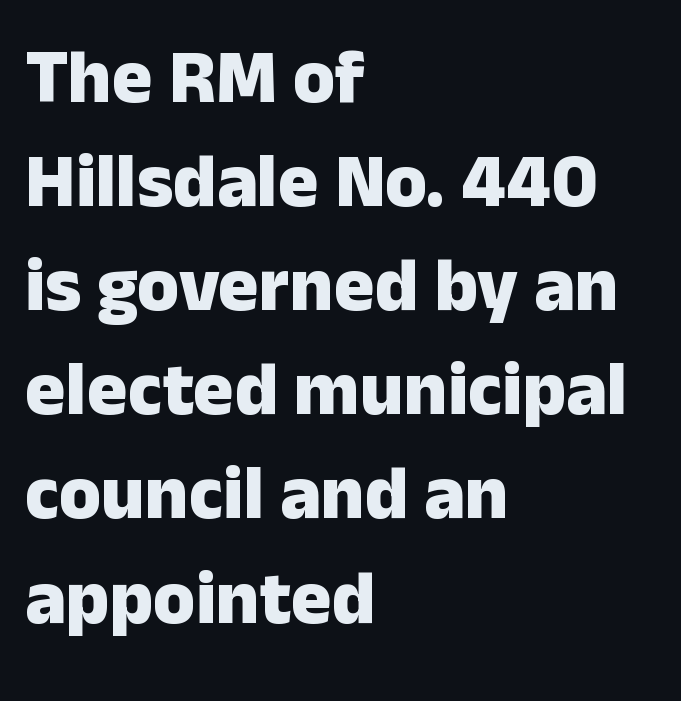
Q: Is the text bold? A: Yes.
Q: Is the text italic (slanted)? A: No, it is upright.
Q: Is the typeface a serif or a sans-serif typeface? A: Sans-serif.
Q: Is the text underlined? A: No.
Q: How is the paragraph aligned? A: Left-aligned.
Q: Is the spacing between letters normal or unusually wide? A: Normal.
Q: Is the spacing between lines tight, normal or loose? A: Normal.
Q: Width (condensed, normal, or wide)? A: Normal.
Q: Stroke contrast? A: Low.
Q: x-height? A: Medium.
Q: Monospaced? A: No.
